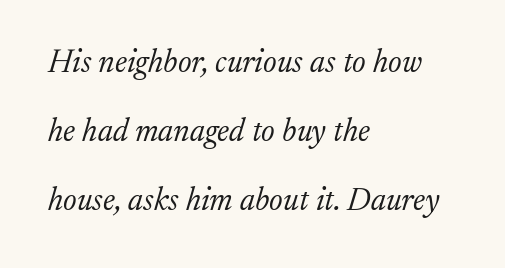
The area under the type is left untouched. Nobody touched the tracking dial on this one. Varying glyph widths throughout — classic text-font behaviour. A quiet, ordinary-to-light weight characterises the typeface.
